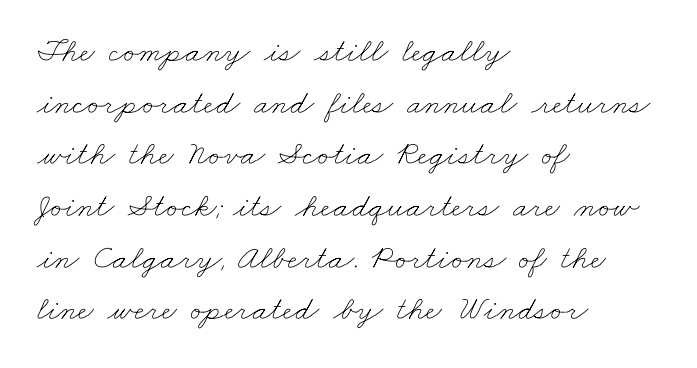
The image shows 34 px thin, wide type; set left-aligned, normal line spacing (1.52x), normal letter spacing, not underlined; low stroke contrast and a small x-height.
